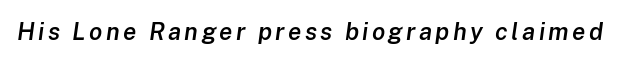
{"italic": "yes", "lean": "right", "slant_degrees": 8, "bold": "semi", "underline": "no", "glyph_px": 24}
